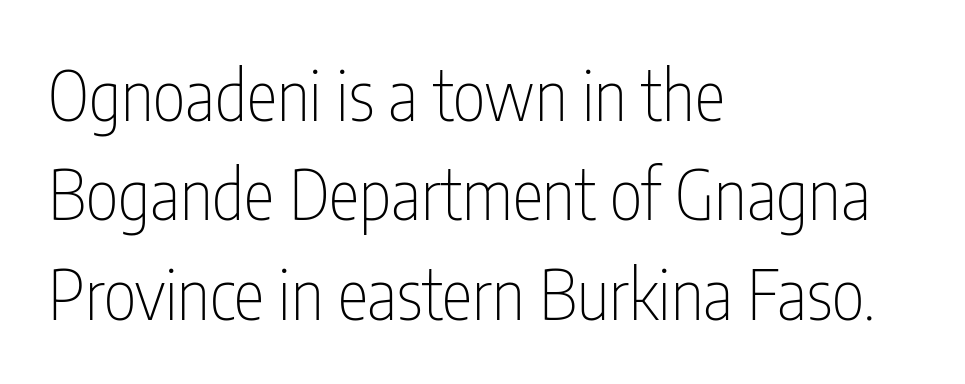
The image shows 70 px thin, condensed sans-serif type, upright; set left-aligned, normal line spacing (1.42x), normal letter spacing, not underlined; low stroke contrast and a medium x-height.
